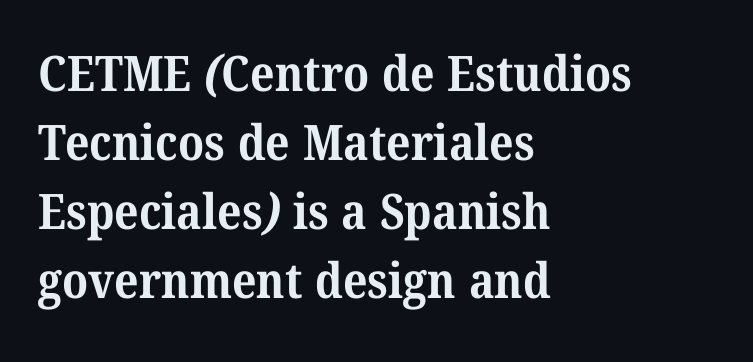
How are the letters spaced? Ordinarily, with no added tracking. Alignment: flush left. Typesetter's note: full bold, strokes at maximum text heaviness. Type style note: has serifs. Character widths vary here, with narrow letters taking less room than wide ones. One glance says typical: line gaps are just what's usual.
